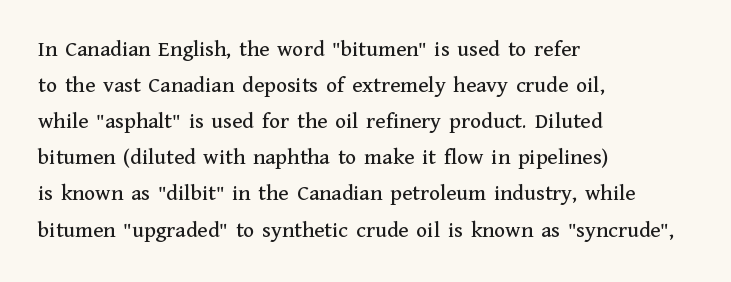
Q: Is the text italic (slanted)? A: No, it is upright.
Q: Is the text underlined? A: No.
Q: How is the paragraph aligned? A: Left-aligned.
Q: Is the spacing between letters normal or unusually wide? A: Normal.
Q: Is the spacing between lines tight, normal or loose? A: Normal.
